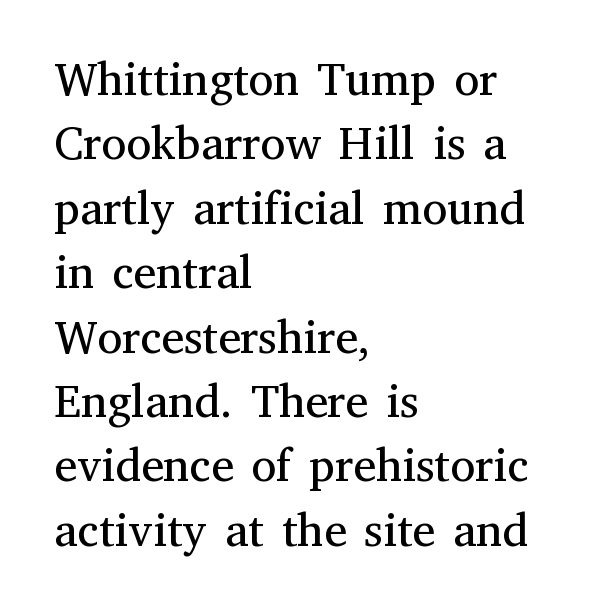
The image shows 46 px regular-weight serif type, upright; set left-aligned, normal line spacing (1.4x), normal letter spacing, not underlined; medium stroke contrast and a medium x-height.
